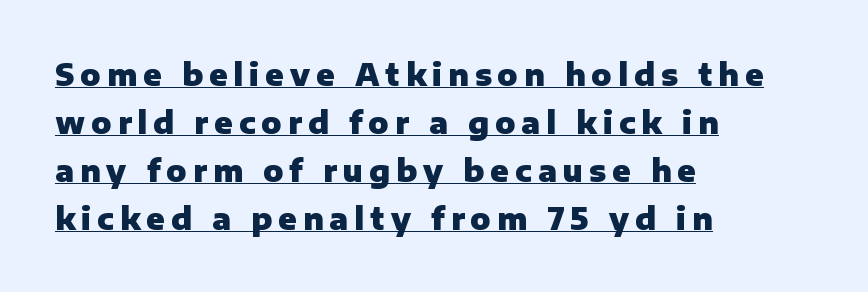
The font is running at its bold setting. Here the glyphs are tracked loosely, breaking word shapes into spaced letters. Each letter's strokes conclude bluntly, with no projecting serifs. Emphasis is given by a line drawn under the lettering. This sample has the flowing, uneven cadence of proportional lettering.
